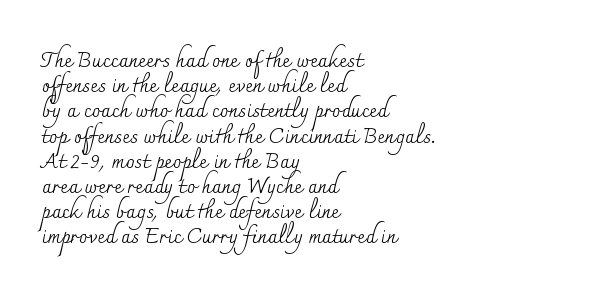
The image shows 21 px text type; set left-aligned, line spacing 1.2x, normal letter spacing, not underlined.
